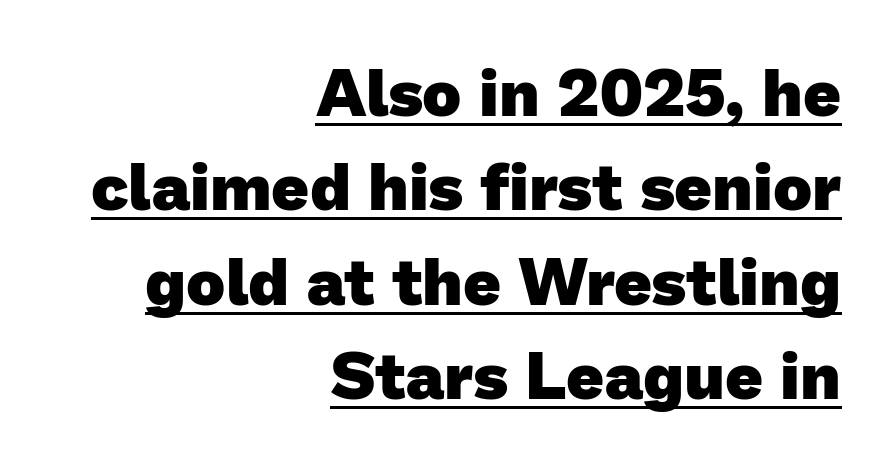
{"serif": "no", "bold": "yes", "weight": "heavy", "width": "normal", "stroke_contrast": "low", "x_height": "medium", "monospaced": "no", "underline": "yes", "align": "right", "line_spacing": "normal", "line_spacing_ratio": 1.43, "letter_spacing": "normal", "letter_spacing_em": 0.0, "glyph_px": 66}
